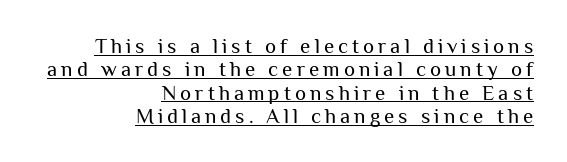
{"italic": "no", "bold": "no", "underline": "yes", "align": "right", "line_spacing": "tight", "line_spacing_ratio": 1.11, "glyph_px": 21}
